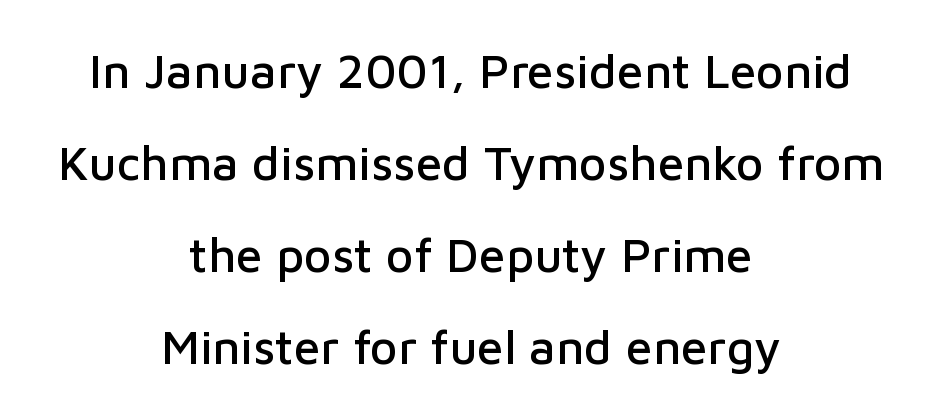
Q: Is the text italic (slanted)? A: No, it is upright.
Q: Is the typeface a serif or a sans-serif typeface? A: Sans-serif.
Q: Is the text underlined? A: No.
Q: How is the paragraph aligned? A: Centered.
Q: Is the spacing between letters normal or unusually wide? A: Normal.
Q: Is the spacing between lines tight, normal or loose? A: Loose.
Q: Width (condensed, normal, or wide)? A: Normal.
Q: Stroke contrast? A: Low.
Q: x-height? A: Medium.
Q: Monospaced? A: No.
